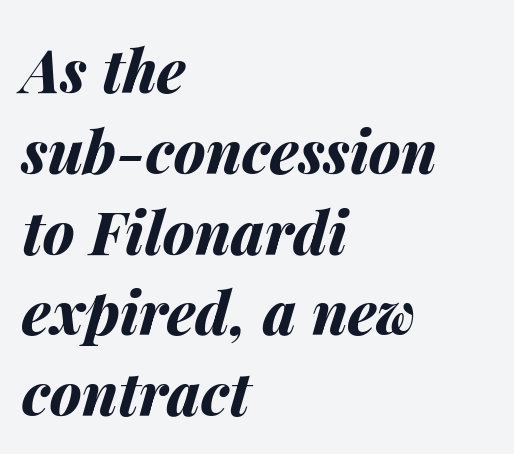
Q: Is the text bold? A: Yes.
Q: Is the text italic (slanted)? A: Yes, it leans right by about 14 degrees.
Q: Is the text underlined? A: No.
Q: How is the paragraph aligned? A: Left-aligned.
Q: Is the spacing between letters normal or unusually wide? A: Normal.
Q: Is the spacing between lines tight, normal or loose? A: Normal.
Q: Width (condensed, normal, or wide)? A: Normal.
Q: Stroke contrast? A: Medium.
Q: x-height? A: Medium.
Q: Monospaced? A: No.
